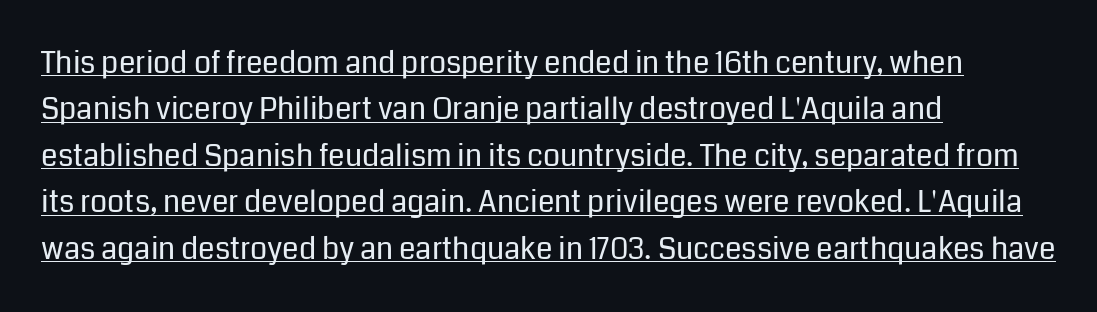
{"serif": "no", "italic": "no", "bold": "no", "weight": "regular", "width": "normal", "stroke_contrast": "low", "x_height": "medium", "monospaced": "no", "underline": "yes", "align": "left", "line_spacing": "normal", "line_spacing_ratio": 1.55, "letter_spacing": "normal", "letter_spacing_em": 0.0, "glyph_px": 30}
